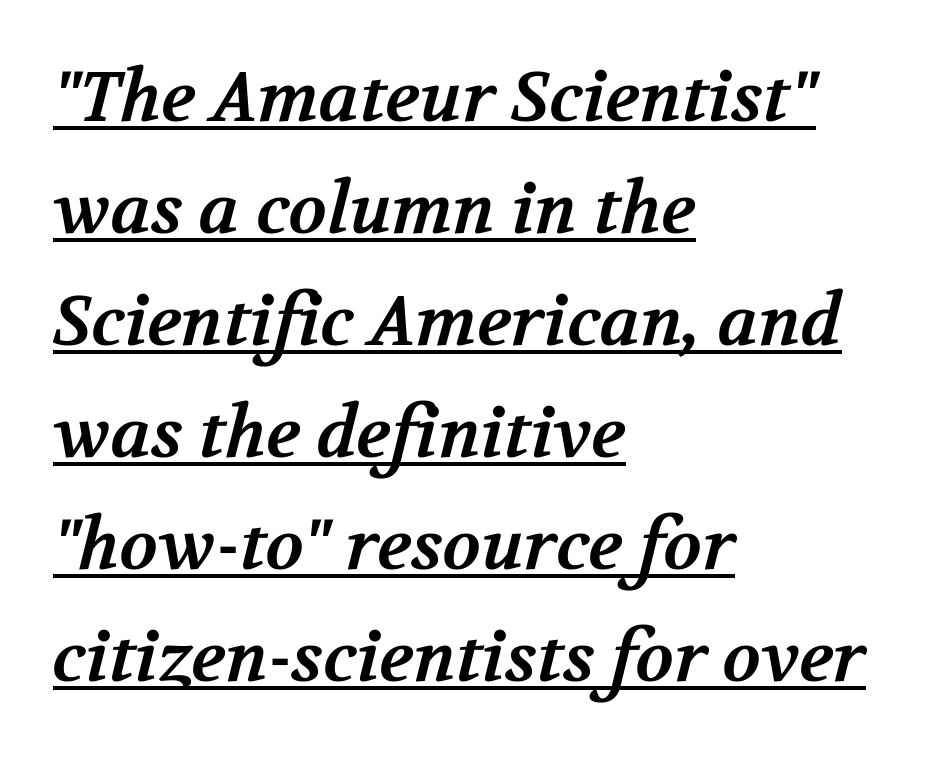
{"serif": "yes", "bold": "yes", "weight": "bold", "width": "normal", "stroke_contrast": "medium", "x_height": "medium", "monospaced": "no", "underline": "yes", "align": "left", "line_spacing": "normal", "line_spacing_ratio": 1.6, "letter_spacing": "normal", "letter_spacing_em": 0.0, "glyph_px": 70}
